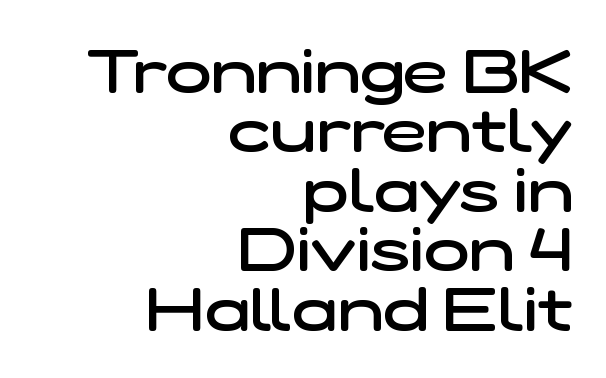
The image shows 60 px semibold, wide sans-serif type; set right-aligned, tight line spacing (0.99x), normal letter spacing, not underlined; low stroke contrast and a medium x-height.
